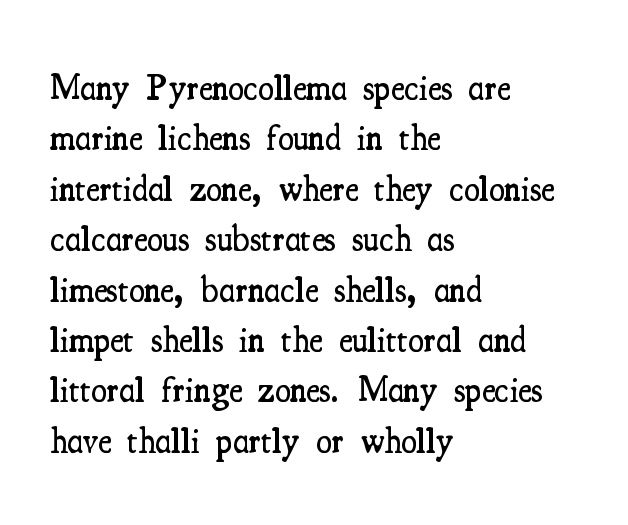
Q: Is the text bold? A: Semi-bold.
Q: Is the text italic (slanted)? A: No, it is upright.
Q: Is the typeface a serif or a sans-serif typeface? A: Serif.
Q: Is the text underlined? A: No.
Q: How is the paragraph aligned? A: Left-aligned.
Q: Is the spacing between letters normal or unusually wide? A: Normal.
Q: Is the spacing between lines tight, normal or loose? A: Normal.
Q: Width (condensed, normal, or wide)? A: Condensed.
Q: Stroke contrast? A: Medium.
Q: x-height? A: Small.
Q: Monospaced? A: No.
